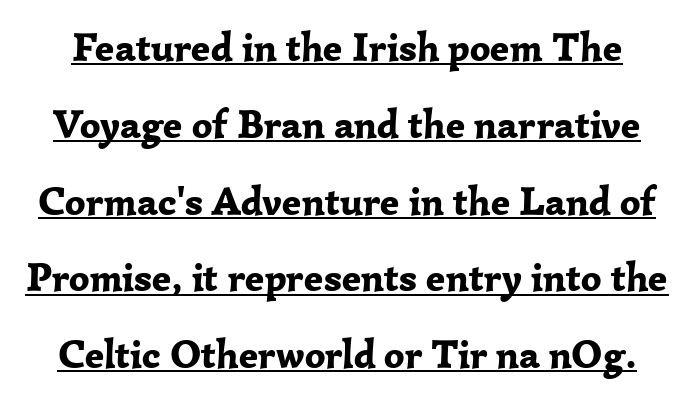
In terms of posture, this sample is upright. Each letter keeps its own natural width here, so spacing adapts to shape. The type family on display is of the serif kind. The typesetter has applied underlining to the passage shown.
